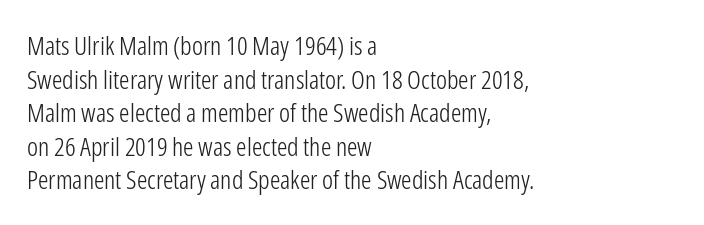
Q: Is the text bold? A: No.
Q: Is the text italic (slanted)? A: No, it is upright.
Q: Is the text underlined? A: No.
Q: How is the paragraph aligned? A: Left-aligned.
Q: Is the spacing between letters normal or unusually wide? A: Normal.
Q: Is the spacing between lines tight, normal or loose? A: Normal.
